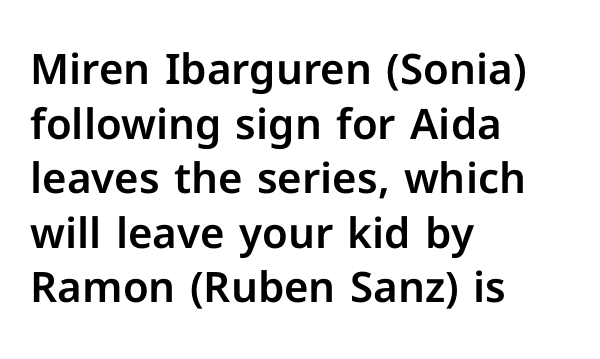
The image shows 42 px sans-serif type, upright; set left-aligned, normal line spacing (1.3x), normal letter spacing, not underlined; low stroke contrast and a medium x-height.
